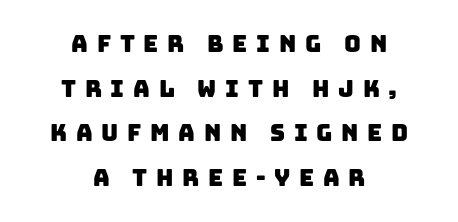
Q: Is the text underlined? A: No.
Q: How is the paragraph aligned? A: Centered.
Q: Is the spacing between letters normal or unusually wide? A: Unusually wide.
Q: Is the spacing between lines tight, normal or loose? A: Loose.
